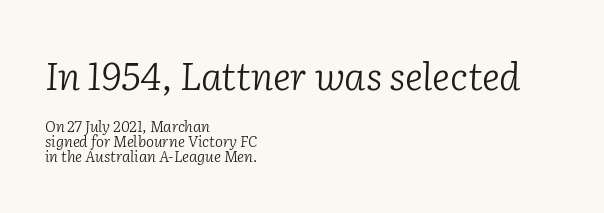
{"serif": "yes", "italic": "yes", "lean": "right", "slant_degrees": 2, "bold": "no", "weight": "light", "width": "normal", "stroke_contrast": "low", "x_height": "medium", "monospaced": "no", "underline": "no", "align": "left", "line_spacing": "tight", "line_spacing_ratio": 1.01, "letter_spacing": "normal", "letter_spacing_em": 0.0, "larger_block": "first", "size_ratio": 2.53, "glyph_px": 38}
